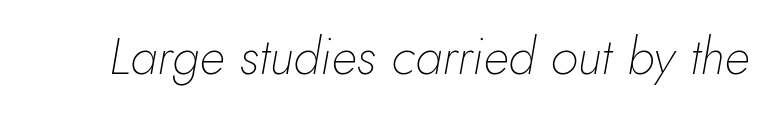
The image shows 51 px thin type, italic (leaning right); set normal letter spacing, not underlined; low stroke contrast and a small x-height.
